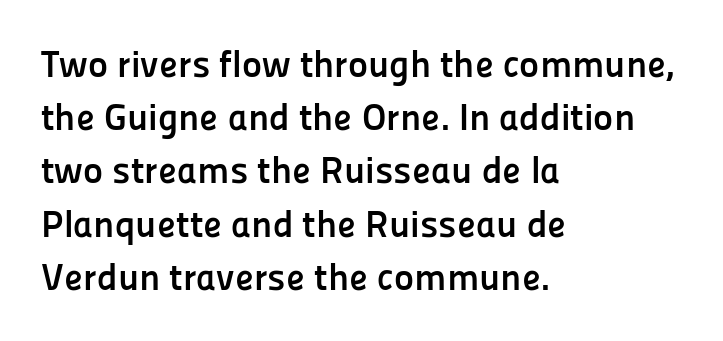
Set as a true bold cut, around the 700 mark. This sample uses plain, unmodified letter spacing. The area under the type is left untouched. Interline gaps are of average width in this sample.
